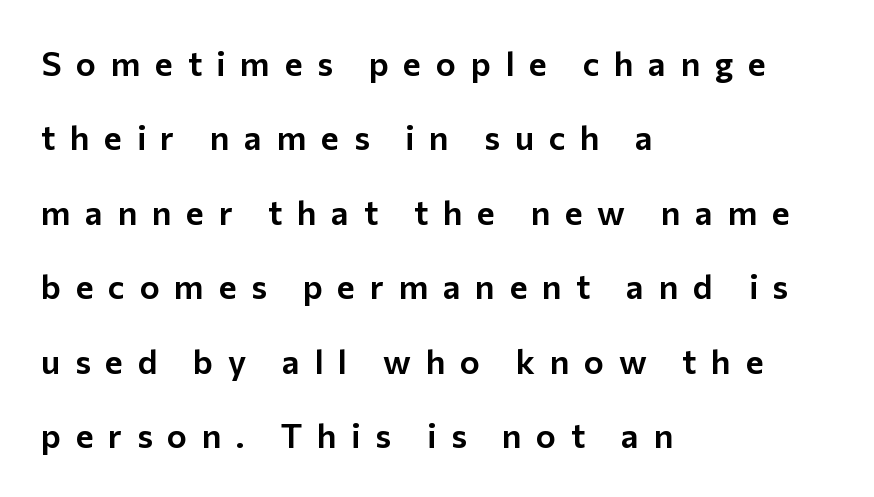
{"serif": "no", "italic": "no", "width": "normal", "stroke_contrast": "low", "x_height": "medium", "monospaced": "no", "underline": "no", "align": "left", "line_spacing": "loose", "line_spacing_ratio": 2.19, "letter_spacing": "wide", "letter_spacing_em": 0.43, "glyph_px": 34}
